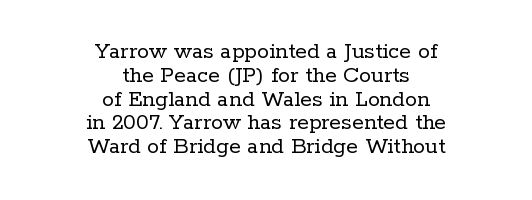
{"italic": "no", "bold": "no", "underline": "no", "align": "center", "line_spacing": "tight", "line_spacing_ratio": 0.99, "letter_spacing": "normal", "letter_spacing_em": 0.0, "glyph_px": 24}
